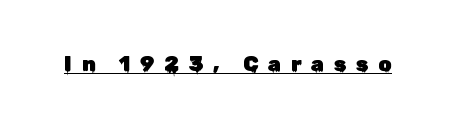
{"italic": "no", "underline": "yes", "letter_spacing": "wide", "letter_spacing_em": 0.46, "glyph_px": 21}
